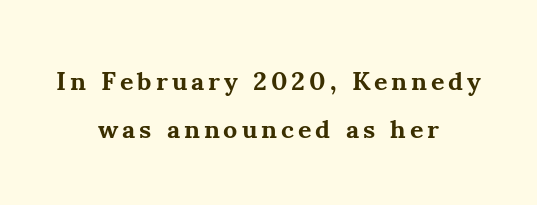
The image shows 26 px bold type, upright; set centered, line spacing 1.84x, not underlined.
